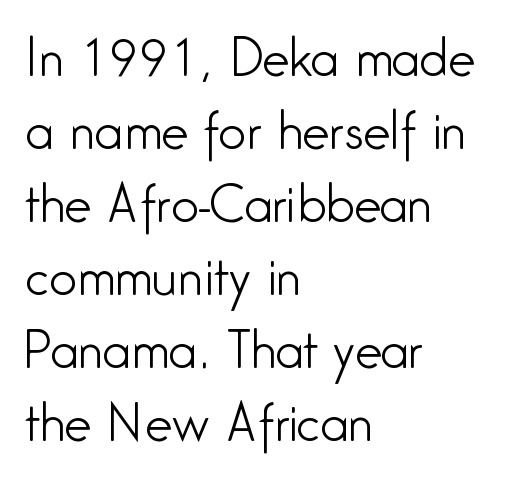
Q: Is the text bold? A: No.
Q: Is the text italic (slanted)? A: No, it is upright.
Q: Is the typeface a serif or a sans-serif typeface? A: Sans-serif.
Q: Is the text underlined? A: No.
Q: How is the paragraph aligned? A: Left-aligned.
Q: Is the spacing between letters normal or unusually wide? A: Normal.
Q: Is the spacing between lines tight, normal or loose? A: Normal.
Q: Width (condensed, normal, or wide)? A: Condensed.
Q: Stroke contrast? A: Low.
Q: x-height? A: Medium.
Q: Monospaced? A: No.
